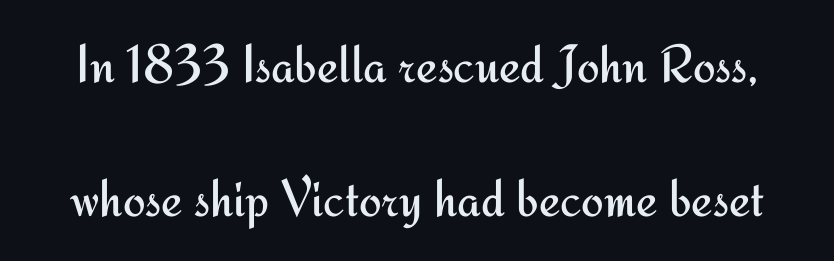
Q: Is the text bold? A: No.
Q: Is the text italic (slanted)? A: No, it is upright.
Q: Is the typeface a serif or a sans-serif typeface? A: Sans-serif.
Q: Is the text underlined? A: No.
Q: Is the spacing between letters normal or unusually wide? A: Normal.
Q: Is the spacing between lines tight, normal or loose? A: Loose.
Q: Width (condensed, normal, or wide)? A: Normal.
Q: Stroke contrast? A: Medium.
Q: x-height? A: Small.
Q: Monospaced? A: No.
